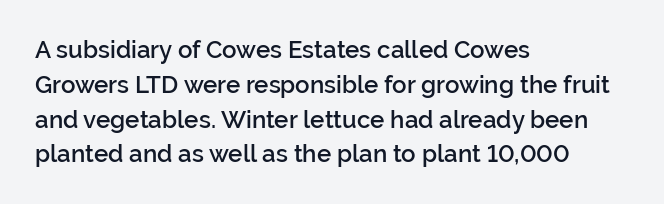
Q: Is the text bold? A: Semi-bold.
Q: Is the text italic (slanted)? A: No, it is upright.
Q: Is the text underlined? A: No.
Q: How is the paragraph aligned? A: Left-aligned.
Q: Is the spacing between letters normal or unusually wide? A: Normal.
Q: Is the spacing between lines tight, normal or loose? A: Normal.
